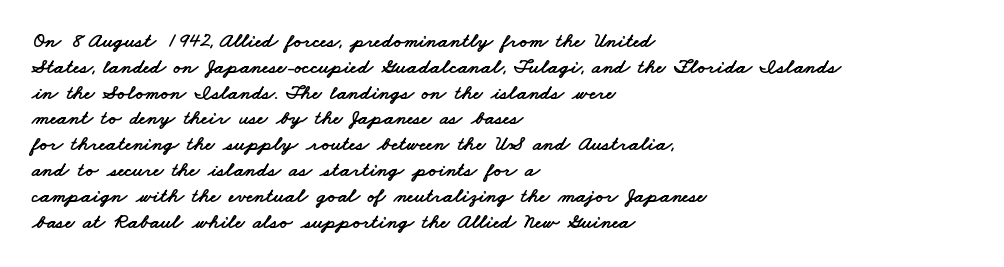
Q: Is the text underlined? A: No.
Q: How is the paragraph aligned? A: Left-aligned.
Q: Is the spacing between letters normal or unusually wide? A: Normal.
